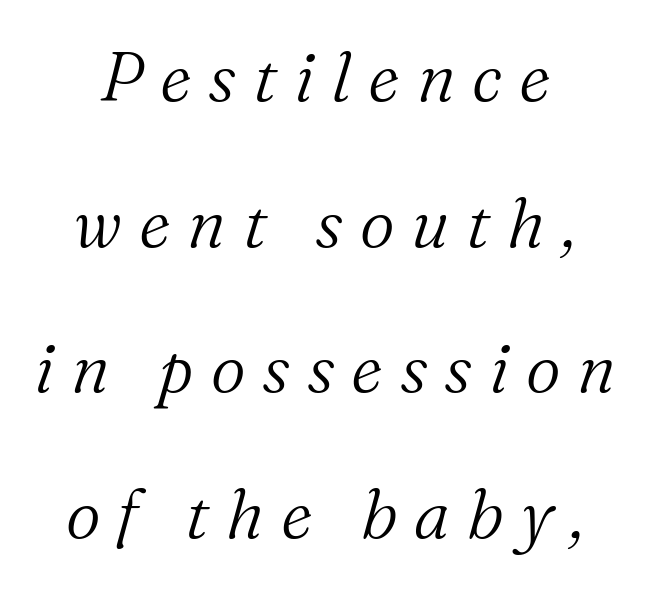
The image shows 68 px light serif type, italic (leaning right); set centered, loose line spacing (2.14x), unusually wide letter spacing (+0.25 em), not underlined; medium stroke contrast and a medium x-height.
